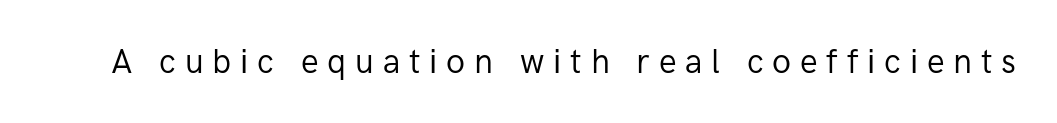
Italic? Not at all — the glyphs are vertical. The baseline area is clear. The type is letterspaced generously, with wide tracking. Varying glyph widths throughout — classic text-font behaviour.
